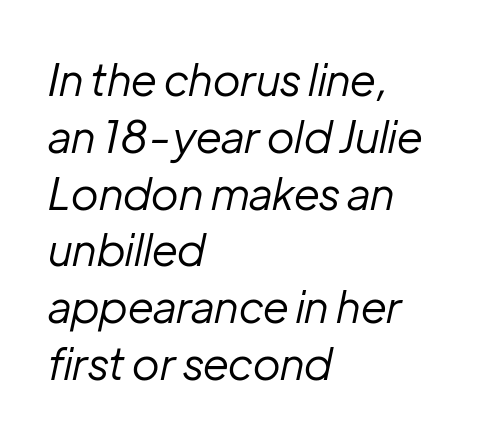
{"italic": "yes", "lean": "right", "slant_degrees": 12, "bold": "no", "weight": "regular", "width": "normal", "stroke_contrast": "low", "x_height": "medium", "monospaced": "no", "underline": "no", "align": "left", "line_spacing": "normal", "line_spacing_ratio": 1.29, "letter_spacing": "normal", "letter_spacing_em": 0.0, "glyph_px": 44}
